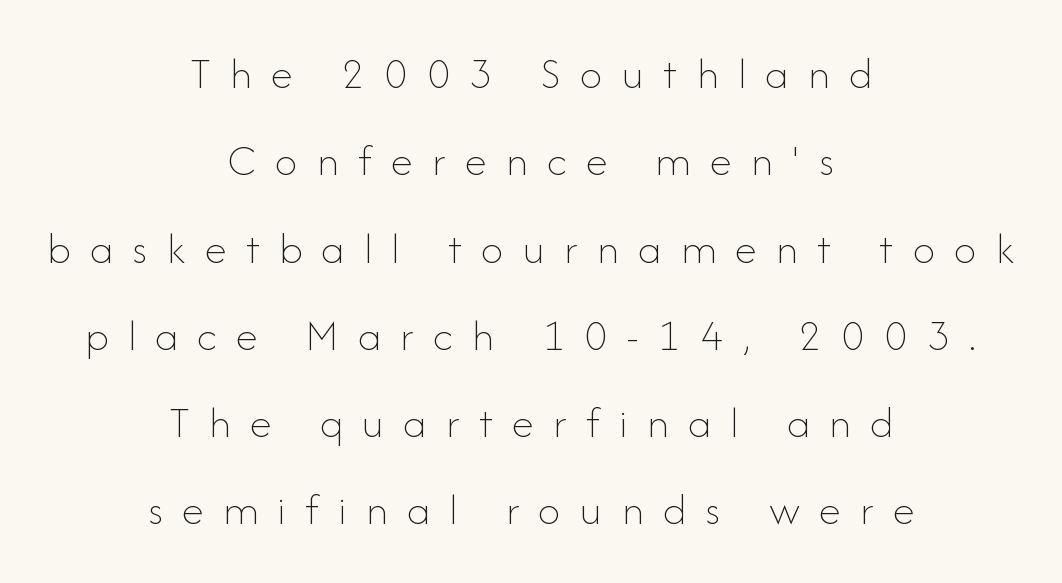
Which margin do the lines hug? Neither — every line sits in the middle. Proportional: the letters do not fall into vertical columns. Ascenders rise straight up at ninety degrees. These lines have a slow, spaced-out rhythm from letter to letter. How would I describe the line gaps? Wide and relaxed.
